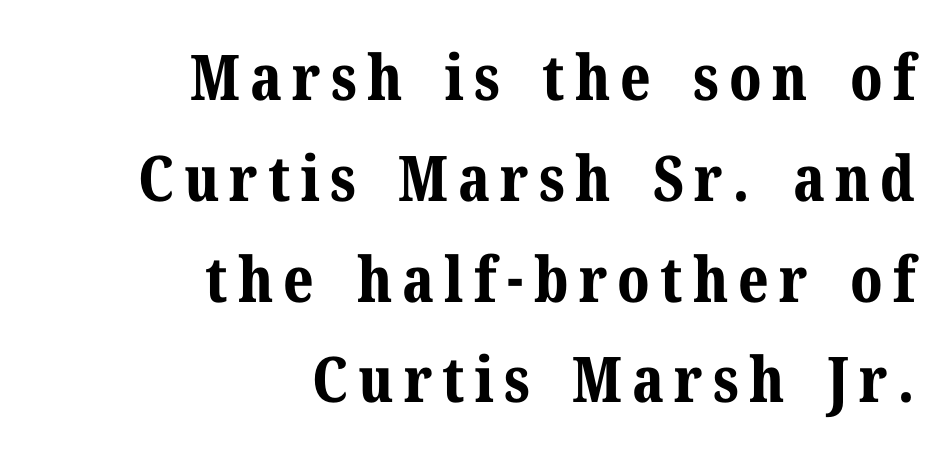
Honestly, the row spacing looks completely unremarkable. If you drew a line through each stem, it would be perfectly vertical. Note the varied advance widths — an 'i' is clearly narrower than an 'm'. This rendering uses right alignment, leaving the left contour irregular. The strokes are fattened all the way to bold. What kind of face is this? One with serifs.
